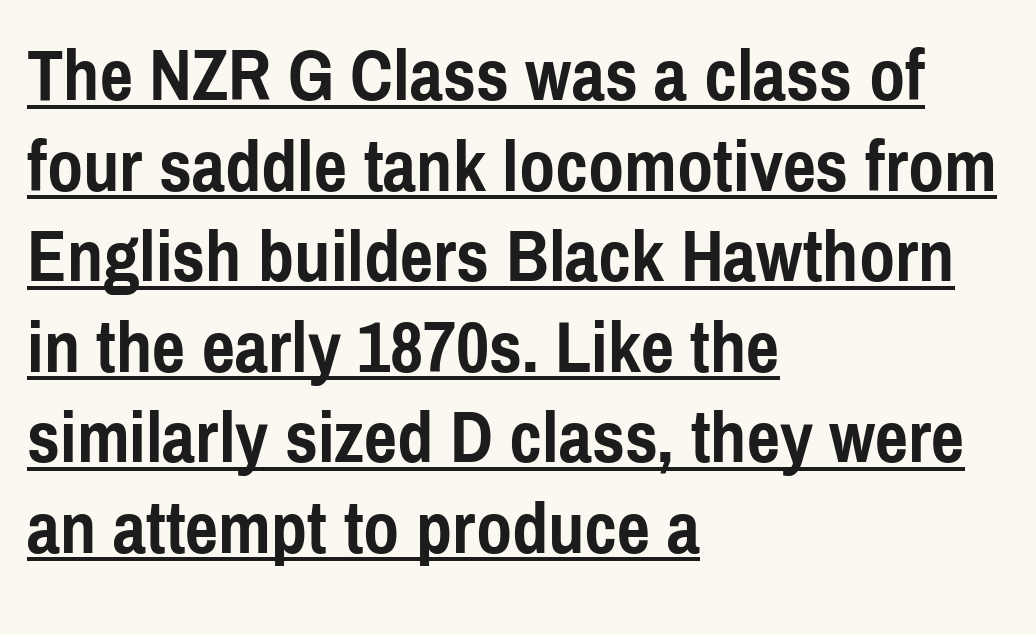
Q: Is the text bold? A: Yes.
Q: Is the text italic (slanted)? A: No, it is upright.
Q: Is the typeface a serif or a sans-serif typeface? A: Sans-serif.
Q: Is the text underlined? A: Yes.
Q: How is the paragraph aligned? A: Left-aligned.
Q: Is the spacing between letters normal or unusually wide? A: Normal.
Q: Width (condensed, normal, or wide)? A: Condensed.
Q: x-height? A: Medium.
Q: Monospaced? A: No.
